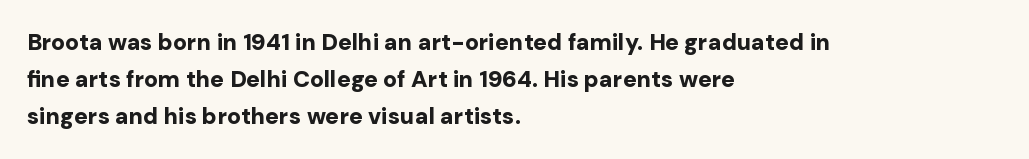
{"italic": "no", "bold": "yes", "underline": "no", "align": "left", "line_spacing": "normal", "line_spacing_ratio": 1.6, "letter_spacing": "normal", "letter_spacing_em": 0.0, "glyph_px": 23}
